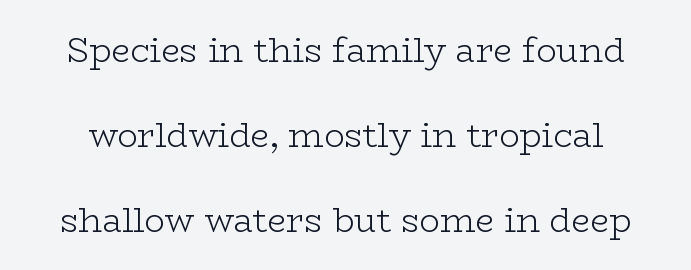
Q: Is the text bold? A: No.
Q: Is the text italic (slanted)? A: No, it is upright.
Q: Is the typeface a serif or a sans-serif typeface? A: Serif.
Q: Is the text underlined? A: No.
Q: Is the spacing between letters normal or unusually wide? A: Normal.
Q: Is the spacing between lines tight, normal or loose? A: Loose.
Q: Width (condensed, normal, or wide)? A: Wide.
Q: Stroke contrast? A: Low.
Q: x-height? A: Medium.
Q: Monospaced? A: No.
